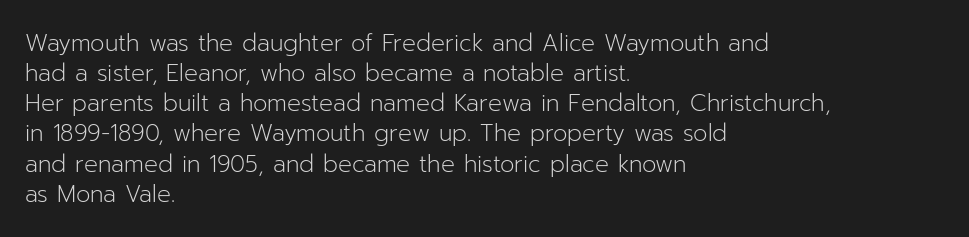
{"italic": "no", "bold": "no", "underline": "no", "align": "left", "line_spacing": "normal", "line_spacing_ratio": 1.31, "letter_spacing": "normal", "letter_spacing_em": 0.0, "glyph_px": 23}
